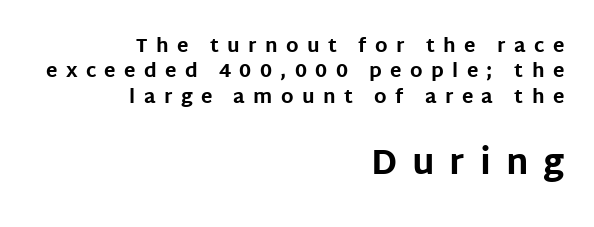
{"serif": "no", "italic": "no", "bold": "yes", "weight": "bold", "width": "normal", "stroke_contrast": "low", "x_height": "large", "monospaced": "no", "underline": "no", "align": "right", "line_spacing": "normal", "line_spacing_ratio": 1.34, "letter_spacing": "wide", "letter_spacing_em": 0.44, "larger_block": "second", "size_ratio": 1.79, "glyph_px": 34}
